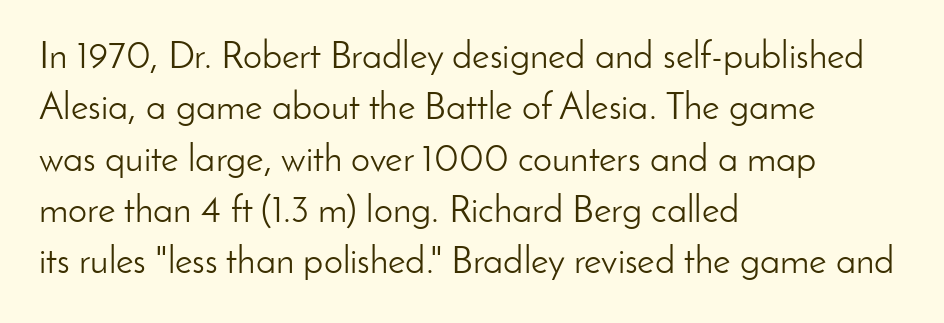
The letters look calm and open, with moderate or lighter stems. Spacing verdict: proportional, widths tailored to each character. Leading matches the norm, producing a regular column. In terms of letterform style, serifs are entirely absent. What stands out about the letter spacing? Nothing — it is the standard amount. Letters rest on an invisible, unmarked baseline.
